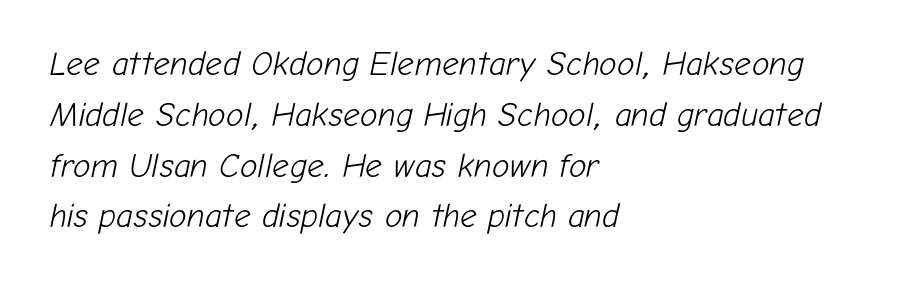
The image shows 33 px light type, italic (leaning right); set left-aligned, normal line spacing (1.54x), normal letter spacing, not underlined; low stroke contrast and a medium x-height.
